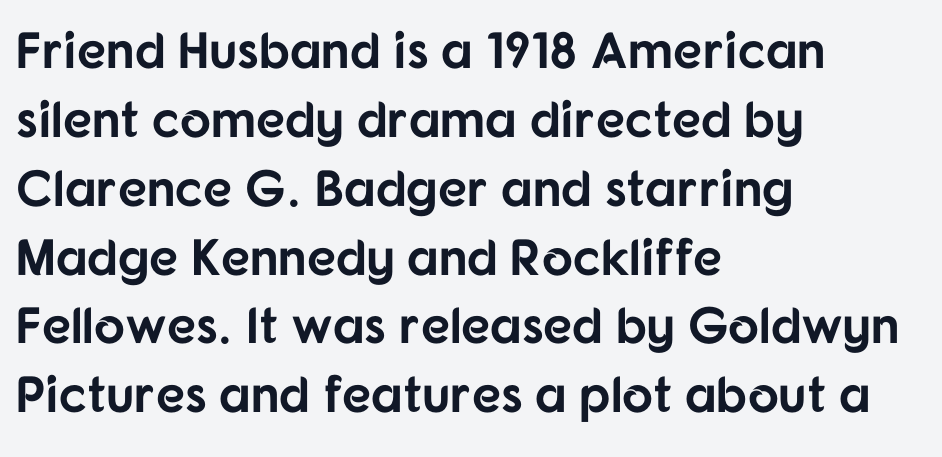
{"serif": "no", "italic": "no", "bold": "yes", "weight": "bold", "width": "normal", "stroke_contrast": "low", "x_height": "medium", "monospaced": "no", "underline": "no", "align": "left", "line_spacing": "normal", "line_spacing_ratio": 1.35, "letter_spacing": "normal", "letter_spacing_em": 0.0, "glyph_px": 51}
